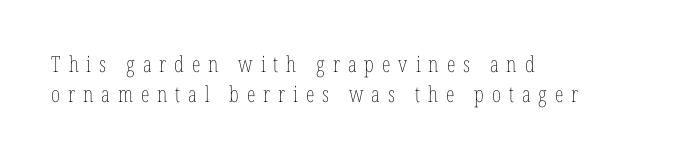
The image shows 22 px text type, upright; set left-aligned, normal line spacing (1.38x), unusually wide letter spacing (+0.36 em), not underlined.
